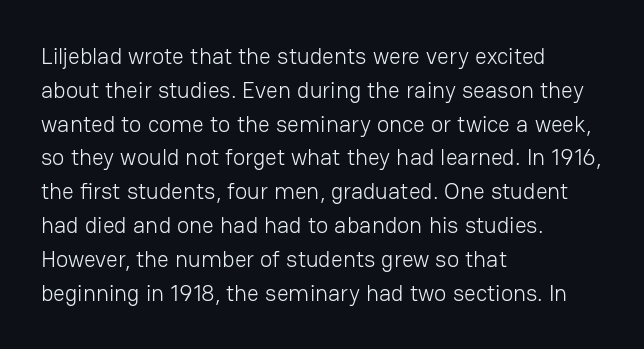
The image shows 23 px text type, upright; set left-aligned, normal line spacing (1.47x), normal letter spacing, not underlined.
